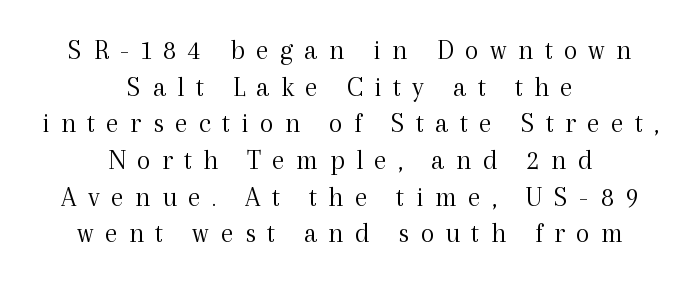
Q: Is the text bold? A: No.
Q: Is the text italic (slanted)? A: No, it is upright.
Q: Is the typeface a serif or a sans-serif typeface? A: Serif.
Q: Is the text underlined? A: No.
Q: How is the paragraph aligned? A: Centered.
Q: Is the spacing between letters normal or unusually wide? A: Unusually wide.
Q: Is the spacing between lines tight, normal or loose? A: Normal.
Q: Width (condensed, normal, or wide)? A: Normal.
Q: x-height? A: Medium.
Q: Monospaced? A: No.
